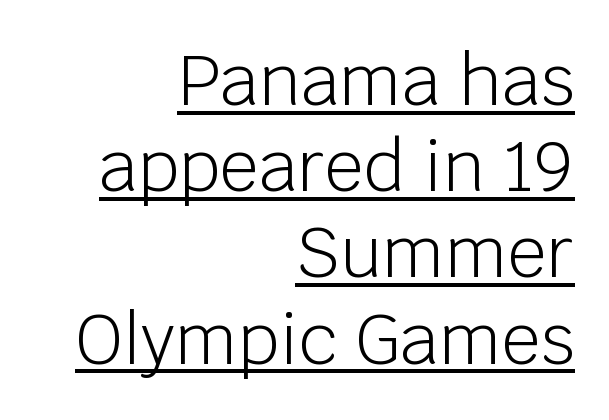
{"serif": "no", "italic": "no", "bold": "no", "weight": "light", "width": "normal", "stroke_contrast": "low", "x_height": "large", "monospaced": "no", "underline": "yes", "align": "right", "line_spacing": "normal", "line_spacing_ratio": 1.25, "letter_spacing": "normal", "letter_spacing_em": 0.0, "glyph_px": 69}
